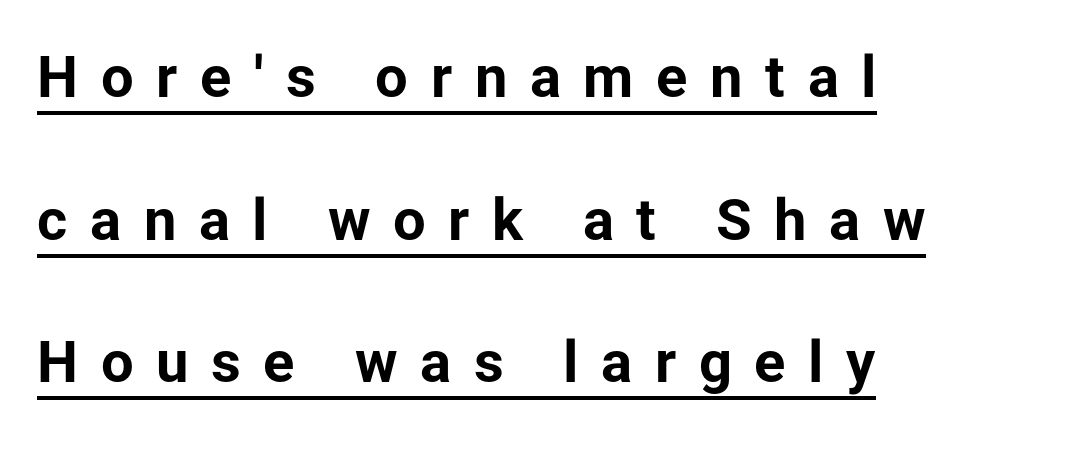
Q: Is the text bold? A: Yes.
Q: Is the text italic (slanted)? A: No, it is upright.
Q: Is the typeface a serif or a sans-serif typeface? A: Sans-serif.
Q: Is the text underlined? A: Yes.
Q: How is the paragraph aligned? A: Left-aligned.
Q: Is the spacing between letters normal or unusually wide? A: Unusually wide.
Q: Is the spacing between lines tight, normal or loose? A: Loose.
Q: Width (condensed, normal, or wide)? A: Normal.
Q: Stroke contrast? A: Low.
Q: x-height? A: Medium.
Q: Monospaced? A: No.
